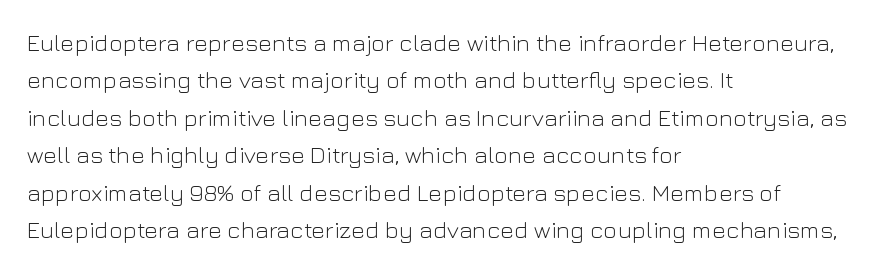
The image shows 24 px text type, upright; set left-aligned, normal line spacing (1.56x), normal letter spacing, not underlined.
